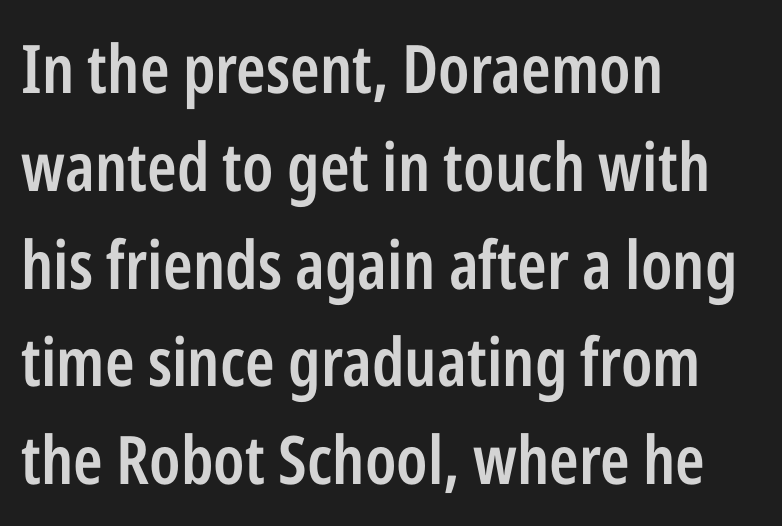
{"serif": "no", "italic": "no", "bold": "semi", "weight": "semibold", "width": "condensed", "stroke_contrast": "low", "x_height": "medium", "monospaced": "no", "underline": "no", "align": "left", "line_spacing": "normal", "line_spacing_ratio": 1.46, "letter_spacing": "normal", "letter_spacing_em": 0.0, "glyph_px": 67}
